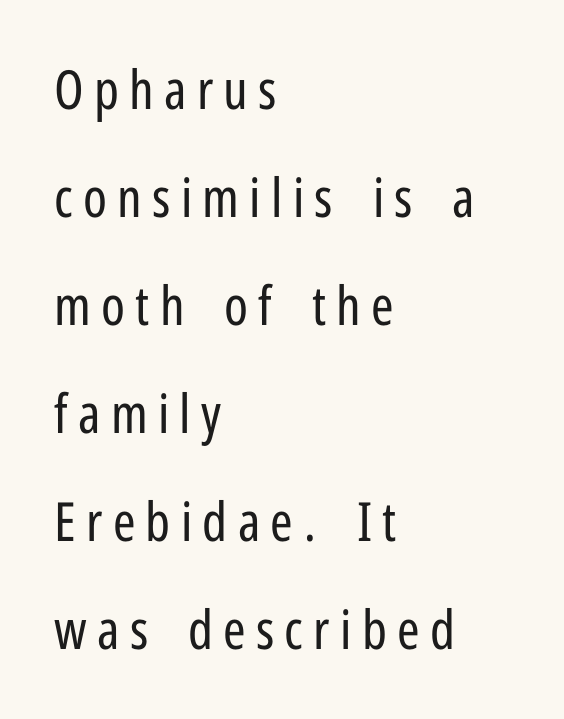
{"serif": "no", "italic": "no", "bold": "no", "weight": "regular", "width": "condensed", "stroke_contrast": "low", "x_height": "medium", "monospaced": "no", "underline": "no", "align": "left", "line_spacing": "loose", "line_spacing_ratio": 2.0, "glyph_px": 54}
